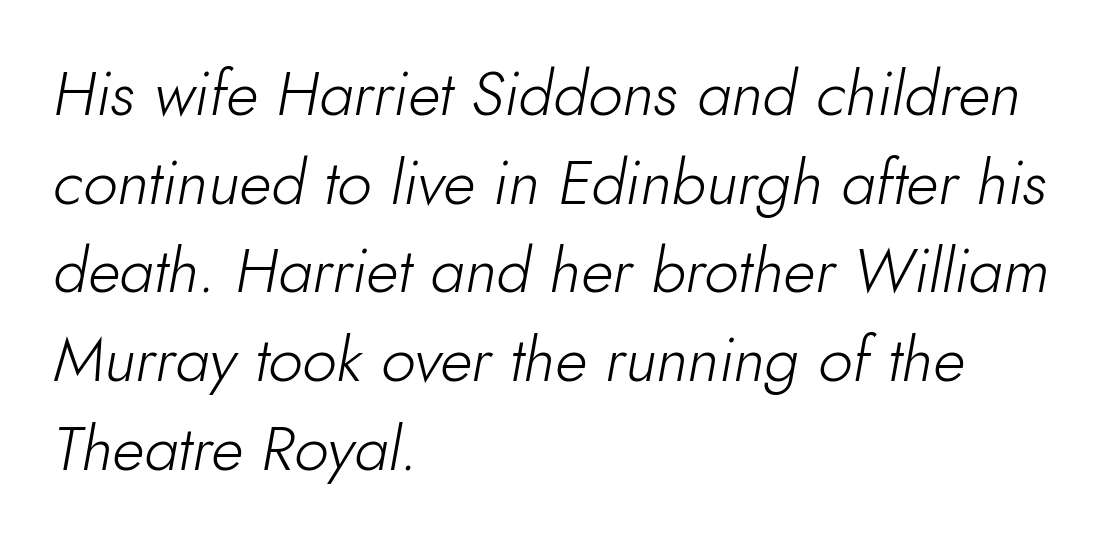
A typesetter would call this proportional, since set widths differ per character. Rendered with sloped, italic letterforms. No extra tracking has been applied to these lines. Descenders are the only things crossing below the line. The block of text has a typical density, with ordinary space between rows. The typesetter chose a ragged-right arrangement here.
